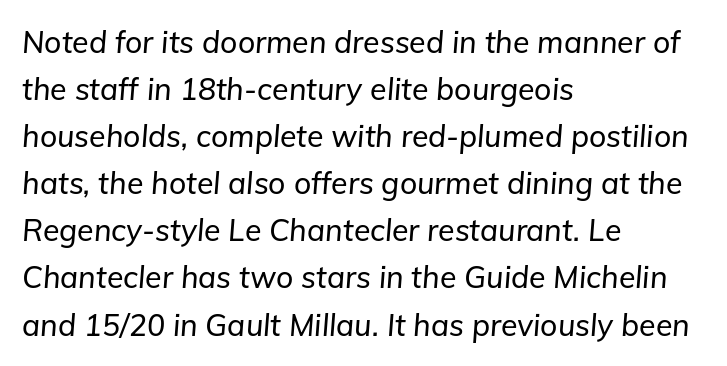
Q: Is the text italic (slanted)? A: Yes, it leans right by about 5 degrees.
Q: Is the text underlined? A: No.
Q: How is the paragraph aligned? A: Left-aligned.
Q: Is the spacing between letters normal or unusually wide? A: Normal.
Q: Is the spacing between lines tight, normal or loose? A: Normal.
Q: Width (condensed, normal, or wide)? A: Normal.
Q: Stroke contrast? A: Low.
Q: x-height? A: Medium.
Q: Monospaced? A: No.
